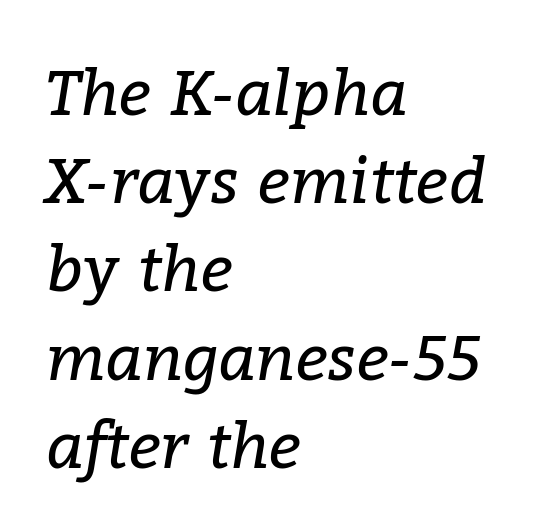
This sample has the flowing, uneven cadence of proportional lettering. The space beneath each line is pristine and unruled. Each letter's strokes conclude with small projecting serifs. The paragraph has a hard left edge and a soft right edge. You could call the tracking neutral — neither tight nor loose. Honestly, the row spacing looks completely unremarkable.
